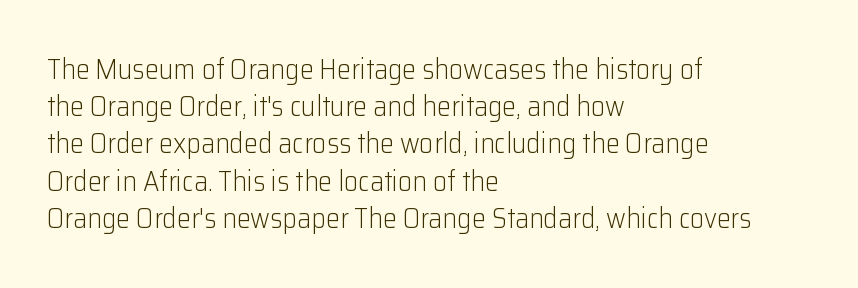
The image shows 28 px light sans-serif type, upright; set left-aligned, normal line spacing (1.33x), normal letter spacing, not underlined; low stroke contrast and a medium x-height.
